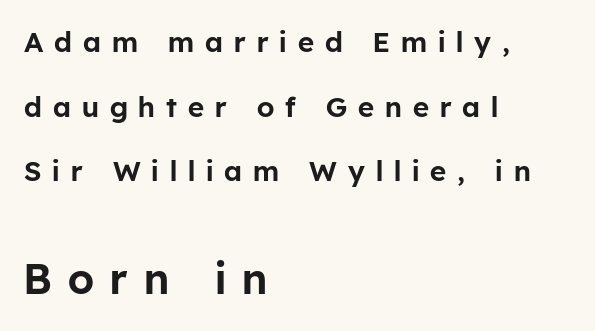
Q: Is the text italic (slanted)? A: No, it is upright.
Q: Is the typeface a serif or a sans-serif typeface? A: Sans-serif.
Q: Is the text underlined? A: No.
Q: How is the paragraph aligned? A: Left-aligned.
Q: Is the spacing between letters normal or unusually wide? A: Unusually wide.
Q: Is the spacing between lines tight, normal or loose? A: Loose.
Q: Which block of text is set in a larger size, the first (top) or the second (bottom)? A: The second (bottom) one.
Q: Width (condensed, normal, or wide)? A: Normal.
Q: Stroke contrast? A: Low.
Q: x-height? A: Medium.
Q: Monospaced? A: No.
